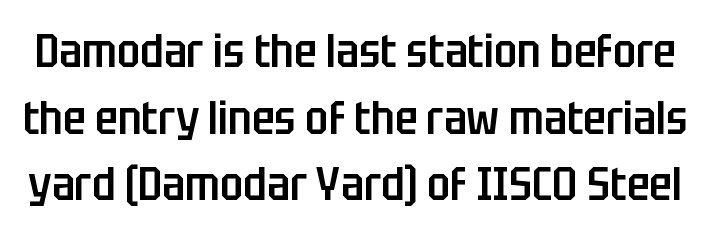
{"serif": "no", "italic": "no", "bold": "semi", "weight": "semibold", "width": "condensed", "stroke_contrast": "low", "x_height": "large", "monospaced": "no", "underline": "no", "line_spacing": "normal", "line_spacing_ratio": 1.42, "letter_spacing": "normal", "letter_spacing_em": 0.0, "glyph_px": 47}
